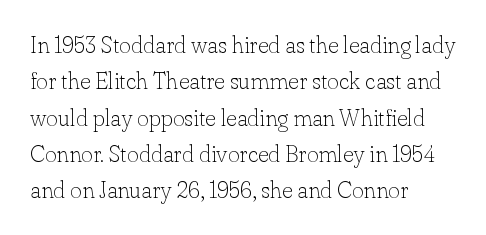
Compared with typical paragraphs, the rows here are spaced about the same. The letterforms sit at book weight or below. Ascenders rise straight up at ninety degrees. The lines are quadded left. Check the space under the baseline: it is left empty. Tracking value appears to be zero — textbook default spacing.
